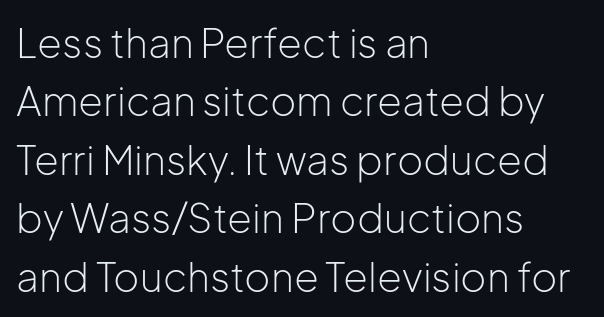
Every character sits straight up, as roman type does. The face used here is proportionally spaced, like ordinary book or web type. Weight class: somewhere from thin through regular. Does the leading feel generous? No, just average.
